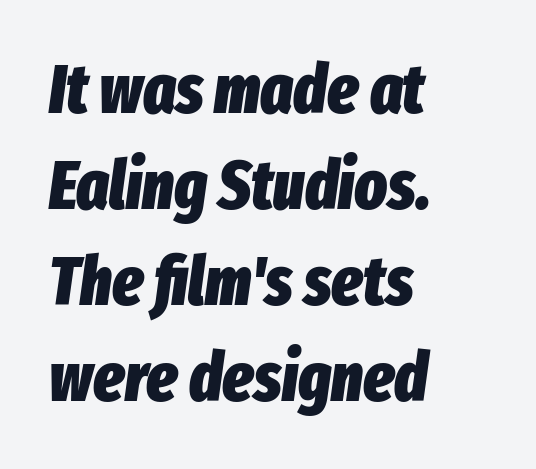
Q: Is the text bold? A: Yes.
Q: Is the text italic (slanted)? A: Yes, it leans right by about 8 degrees.
Q: Is the text underlined? A: No.
Q: How is the paragraph aligned? A: Left-aligned.
Q: Is the spacing between letters normal or unusually wide? A: Normal.
Q: Is the spacing between lines tight, normal or loose? A: Normal.
Q: Width (condensed, normal, or wide)? A: Condensed.
Q: Stroke contrast? A: Low.
Q: x-height? A: Medium.
Q: Monospaced? A: No.
